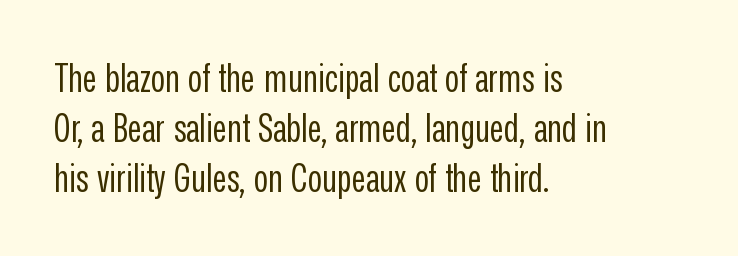
Q: Is the text bold? A: No.
Q: Is the text italic (slanted)? A: No, it is upright.
Q: Is the typeface a serif or a sans-serif typeface? A: Sans-serif.
Q: Is the text underlined? A: No.
Q: How is the paragraph aligned? A: Left-aligned.
Q: Is the spacing between letters normal or unusually wide? A: Normal.
Q: Is the spacing between lines tight, normal or loose? A: Normal.
Q: Width (condensed, normal, or wide)? A: Condensed.
Q: Stroke contrast? A: Low.
Q: x-height? A: Medium.
Q: Monospaced? A: No.
